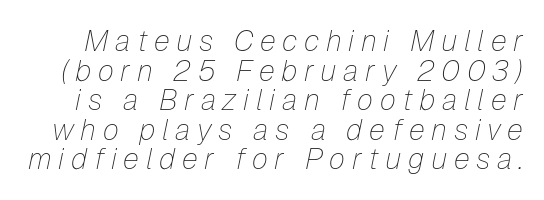
Q: Is the text bold? A: No.
Q: Is the text italic (slanted)? A: Yes, it leans right by about 12 degrees.
Q: Is the text underlined? A: No.
Q: Is the spacing between letters normal or unusually wide? A: Unusually wide.
Q: Is the spacing between lines tight, normal or loose? A: Tight.
Q: Width (condensed, normal, or wide)? A: Normal.
Q: Stroke contrast? A: Low.
Q: x-height? A: Medium.
Q: Monospaced? A: No.
